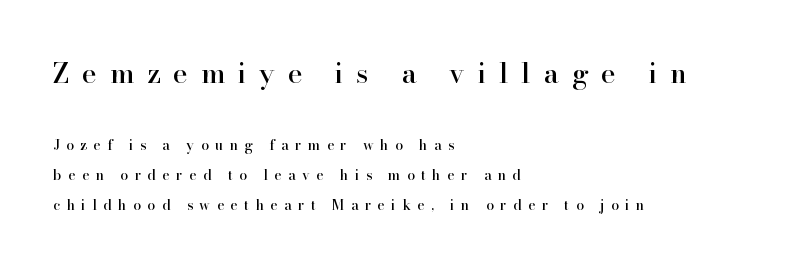
The image shows 28 px serif type, upright; set left-aligned, loose line spacing (2.14x), unusually wide letter spacing (+0.46 em), not underlined; the first (top) block is 2.0x larger; high stroke contrast and a small x-height.
